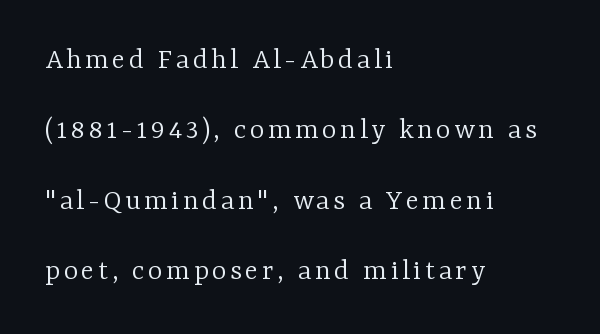
Q: Is the text bold? A: No.
Q: Is the text italic (slanted)? A: No, it is upright.
Q: Is the typeface a serif or a sans-serif typeface? A: Serif.
Q: Is the text underlined? A: No.
Q: How is the paragraph aligned? A: Left-aligned.
Q: Is the spacing between lines tight, normal or loose? A: Loose.
Q: Width (condensed, normal, or wide)? A: Normal.
Q: Stroke contrast? A: Low.
Q: x-height? A: Medium.
Q: Monospaced? A: No.
